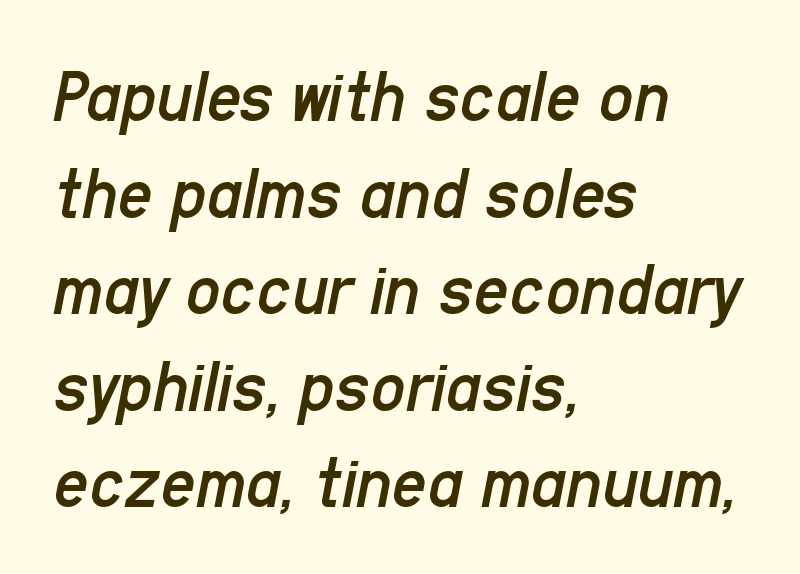
Varying glyph widths throughout — classic text-font behaviour. This rendering features lettering with no underline. The face used here is rendered with its standard letterfit. Characters are canted at an angle relative to the baseline's perpendicular.
